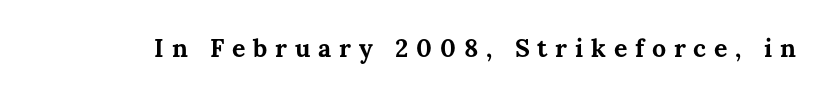
Characters follow at a spacing far wider than the type designer built in. Strong, thick strokes mark this as bold type. The typography opts for an upright posture over an oblique one. This rendering features lettering with no underline.
